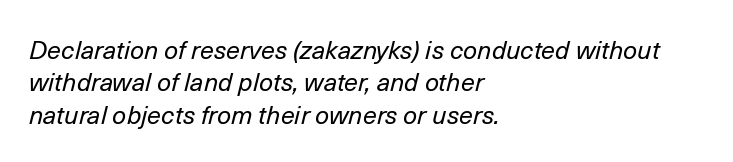
Nobody drew a line under any word here. The lines are quadded left. The rows are spaced the way most documents space them. Is the letter spacing exaggerated? No — it looks like the ordinary default. The whole block is typeset with a tilt. This reads as an unemphasized weight, regular at the heaviest.
